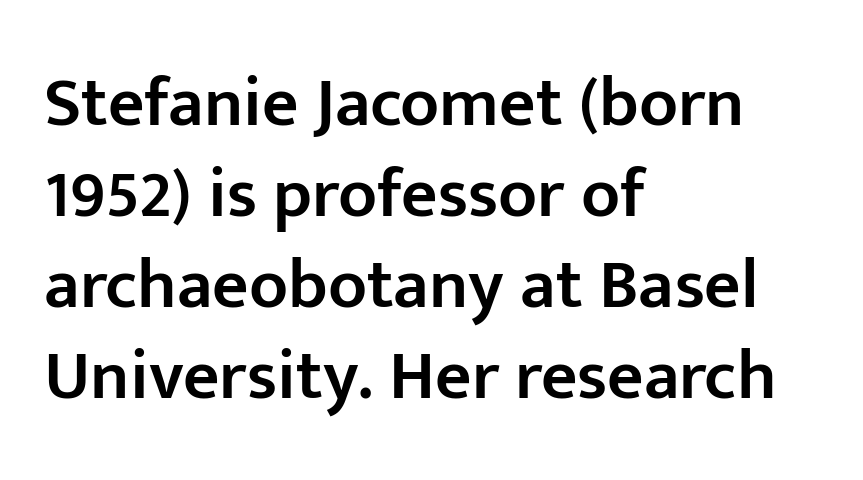
The image shows 71 px semibold sans-serif type, upright; set left-aligned, normal line spacing (1.28x), normal letter spacing, not underlined; low stroke contrast and a medium x-height.
